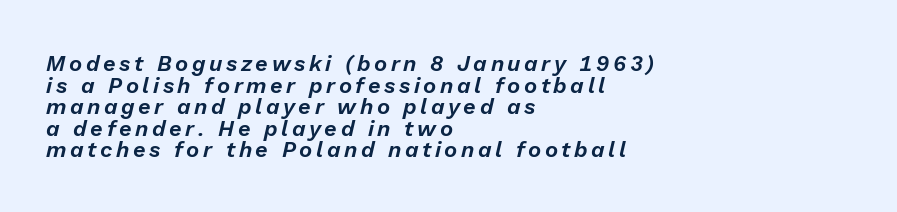
{"italic": "yes", "lean": "right", "slant_degrees": 13, "underline": "no", "align": "left", "line_spacing": "tight", "line_spacing_ratio": 0.98, "glyph_px": 22}
